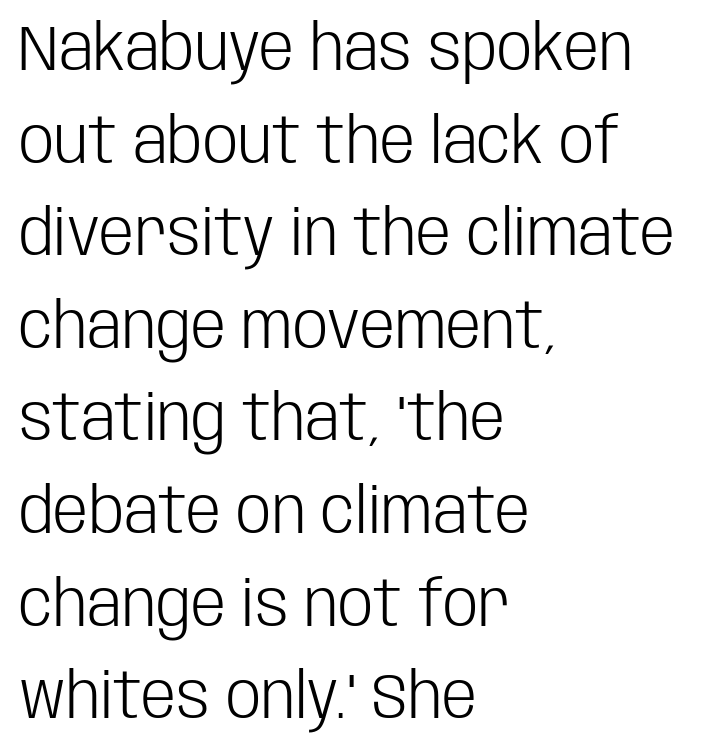
The image shows 63 px light, condensed sans-serif type, upright; set left-aligned, normal line spacing (1.47x), normal letter spacing, not underlined; low stroke contrast and a large x-height.
